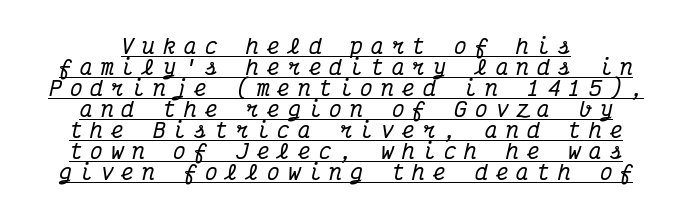
The image shows 21 px text type, italic (leaning right); set centered, tight line spacing (1.0x), unusually wide letter spacing (+0.39 em), underlined.
